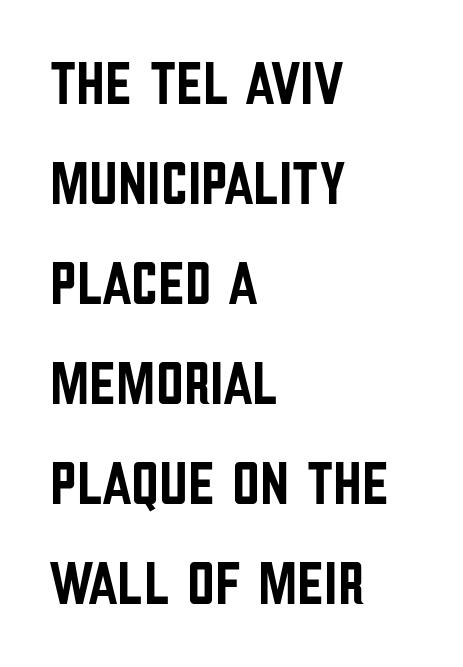
Q: Is the text italic (slanted)? A: No, it is upright.
Q: Is the typeface a serif or a sans-serif typeface? A: Sans-serif.
Q: Is the text underlined? A: No.
Q: How is the paragraph aligned? A: Left-aligned.
Q: Is the spacing between letters normal or unusually wide? A: Normal.
Q: Is the spacing between lines tight, normal or loose? A: Normal.
Q: Width (condensed, normal, or wide)? A: Condensed.
Q: Stroke contrast? A: Low.
Q: x-height? A: Large.
Q: Monospaced? A: No.
